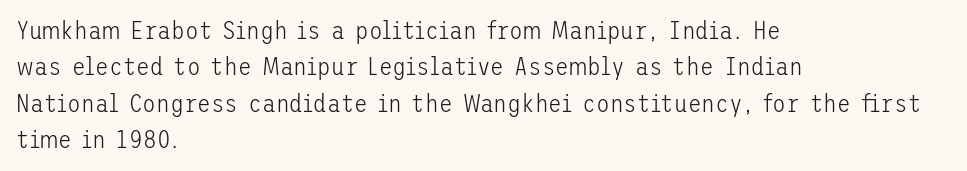
The image shows 25 px text type, upright; set left-aligned, normal line spacing (1.46x), normal letter spacing, not underlined.
